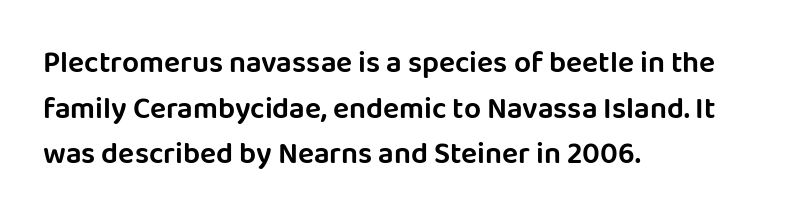
The image shows 30 px sans-serif type, upright; set left-aligned, normal line spacing (1.52x), normal letter spacing, not underlined; low stroke contrast and a large x-height.
